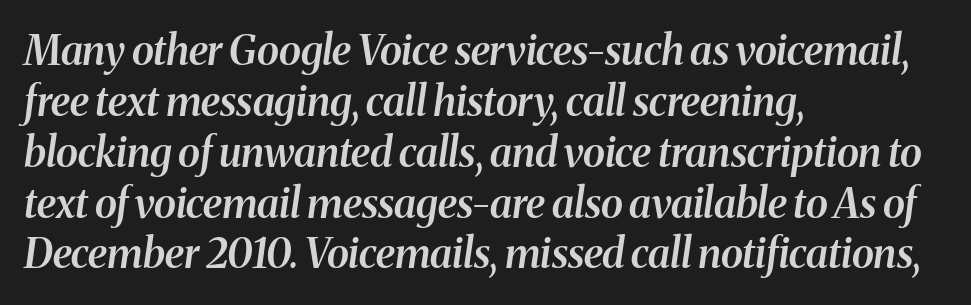
Q: Is the text bold? A: Semi-bold.
Q: Is the text italic (slanted)? A: Yes, it leans right by about 8 degrees.
Q: Is the typeface a serif or a sans-serif typeface? A: Serif.
Q: Is the text underlined? A: No.
Q: How is the paragraph aligned? A: Left-aligned.
Q: Is the spacing between letters normal or unusually wide? A: Normal.
Q: Width (condensed, normal, or wide)? A: Normal.
Q: Stroke contrast? A: Medium.
Q: x-height? A: Medium.
Q: Monospaced? A: No.
